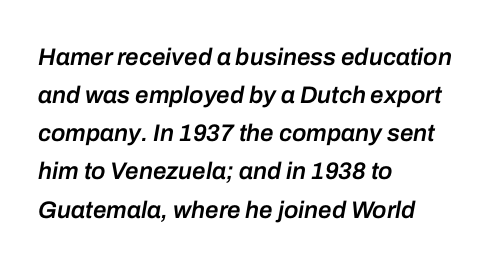
The image shows 24 px text type, italic (leaning right); set left-aligned, normal line spacing (1.59x), normal letter spacing, not underlined.
